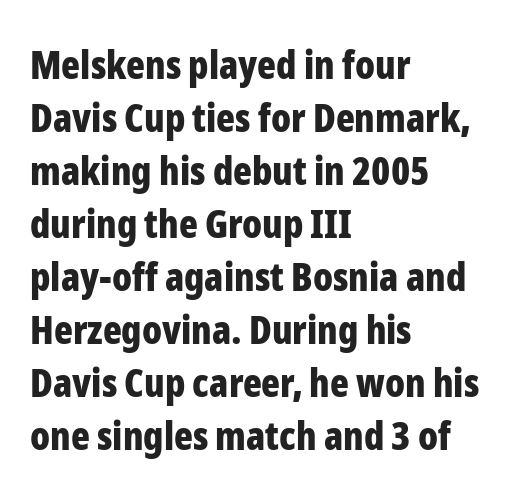
{"serif": "no", "italic": "no", "bold": "yes", "weight": "bold", "width": "condensed", "stroke_contrast": "low", "x_height": "medium", "monospaced": "no", "underline": "no", "align": "left", "line_spacing": "normal", "line_spacing_ratio": 1.36, "letter_spacing": "normal", "letter_spacing_em": 0.0, "glyph_px": 39}
